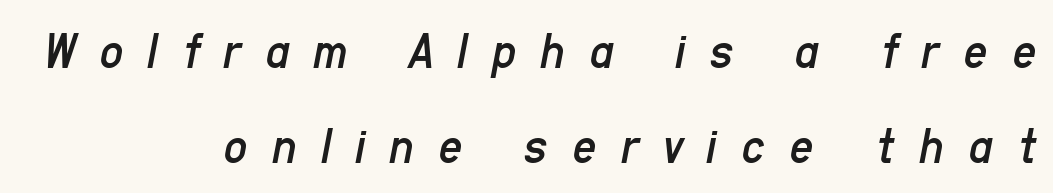
The letters advance in unequal steps, a hallmark of proportional type. Ink coverage per letter is moderate at most. Decoration check: the copy has no underline. This sample uses expanded letter spacing, leaving extra air between glyphs. These lines stack with their right ends in a neat column. Does the lettering tilt? It does — this is italic.
